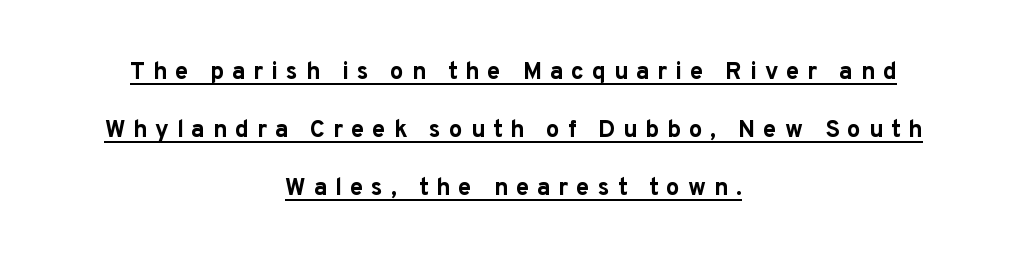
Q: Is the text bold? A: Yes.
Q: Is the text italic (slanted)? A: No, it is upright.
Q: Is the text underlined? A: Yes.
Q: How is the paragraph aligned? A: Centered.
Q: Is the spacing between letters normal or unusually wide? A: Unusually wide.
Q: Is the spacing between lines tight, normal or loose? A: Loose.
